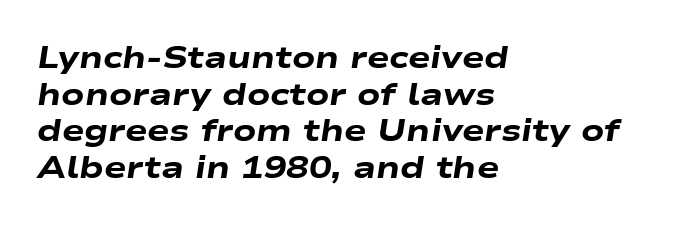
The image shows 30 px heavy, wide type, italic (leaning right); set left-aligned, line spacing 1.22x, normal letter spacing, not underlined; low stroke contrast and a medium x-height.
